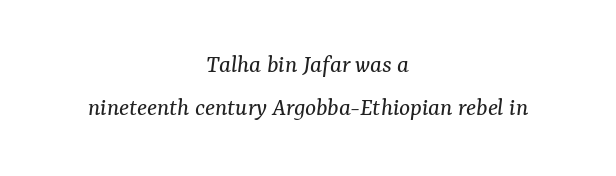
{"italic": "yes", "lean": "right", "slant_degrees": 7, "bold": "no", "underline": "no", "align": "center", "line_spacing": "normal", "line_spacing_ratio": 1.65, "letter_spacing": "normal", "letter_spacing_em": 0.0, "glyph_px": 26}
